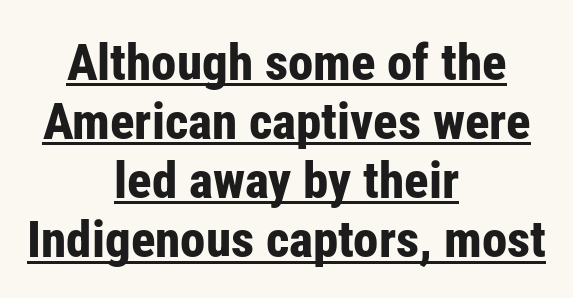
Q: Is the text bold? A: Yes.
Q: Is the text italic (slanted)? A: No, it is upright.
Q: Is the typeface a serif or a sans-serif typeface? A: Sans-serif.
Q: Is the text underlined? A: Yes.
Q: How is the paragraph aligned? A: Centered.
Q: Is the spacing between letters normal or unusually wide? A: Normal.
Q: Width (condensed, normal, or wide)? A: Condensed.
Q: Stroke contrast? A: Low.
Q: x-height? A: Medium.
Q: Monospaced? A: No.
